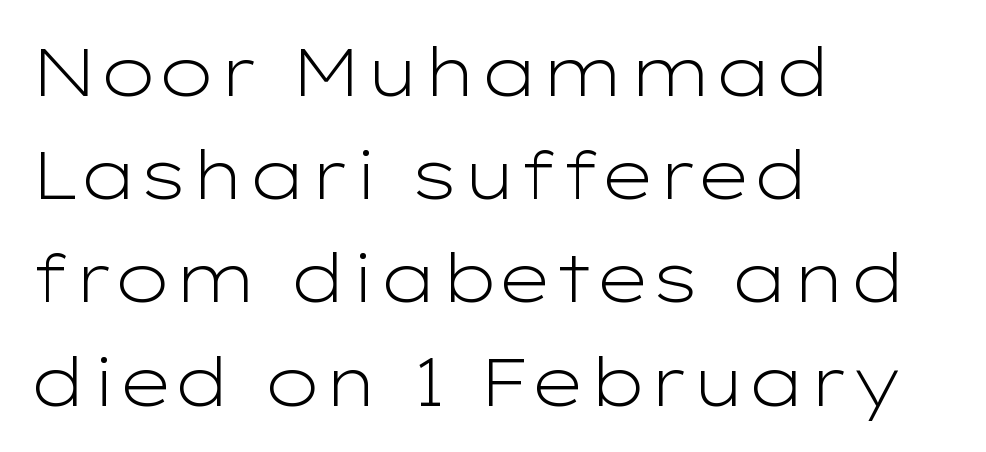
These lines stack with their left ends in a neat column. Do the characters align in a grid? No, the font is proportional. This reads as an unemphasized weight, regular at the heaviest. These lines keep a tight, regular rhythm from letter to letter.
